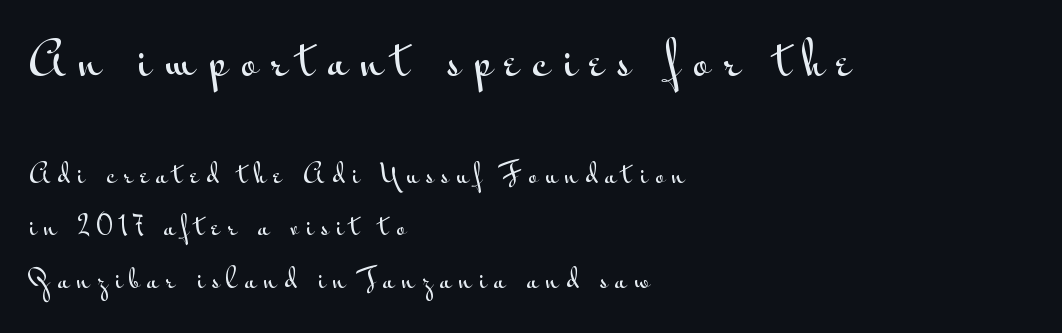
Q: Is the typeface a serif or a sans-serif typeface? A: Sans-serif.
Q: Is the text underlined? A: No.
Q: How is the paragraph aligned? A: Left-aligned.
Q: Is the spacing between letters normal or unusually wide? A: Unusually wide.
Q: Is the spacing between lines tight, normal or loose? A: Loose.
Q: Which block of text is set in a larger size, the first (top) or the second (bottom)? A: The first (top) one.
Q: Width (condensed, normal, or wide)? A: Wide.
Q: Stroke contrast? A: Medium.
Q: x-height? A: Small.
Q: Monospaced? A: No.
